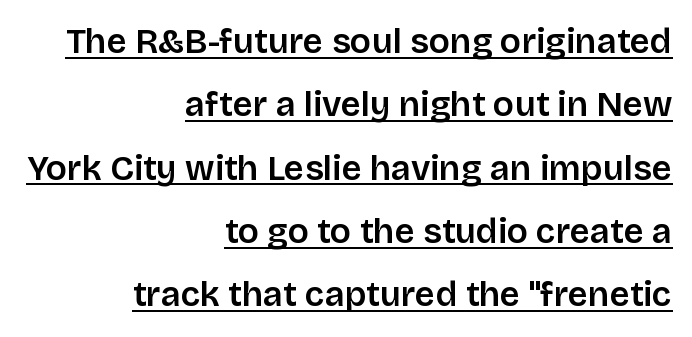
The gaps between neighbouring characters are ordinary and unremarkable. The sample's only ornament is a line tracing under the words. The type family on display is of the sans-serif kind. The compositor pushed each line to the right boundary.
